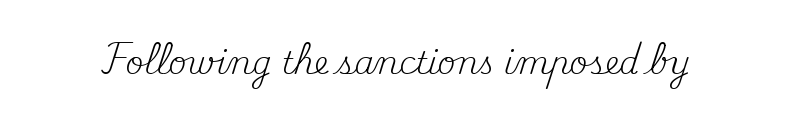
Yep, those are serifs on the letters. Character widths vary here, with narrow letters taking less room than wide ones. The rendering keeps characters at their native spacing.
